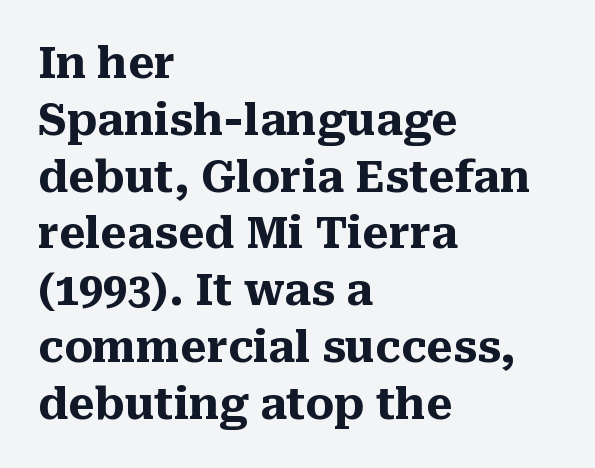
The image shows 43 px heavy serif type, upright; set left-aligned, normal line spacing (1.32x), normal letter spacing, not underlined; medium stroke contrast and a medium x-height.
